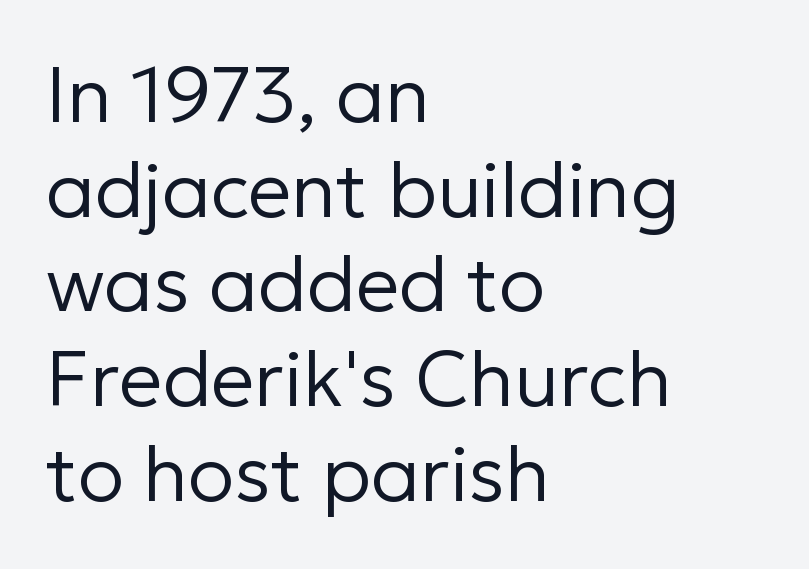
Q: Is the text bold? A: No.
Q: Is the text italic (slanted)? A: No, it is upright.
Q: Is the typeface a serif or a sans-serif typeface? A: Sans-serif.
Q: Is the text underlined? A: No.
Q: How is the paragraph aligned? A: Left-aligned.
Q: Is the spacing between letters normal or unusually wide? A: Normal.
Q: Width (condensed, normal, or wide)? A: Normal.
Q: Stroke contrast? A: Low.
Q: x-height? A: Medium.
Q: Monospaced? A: No.
